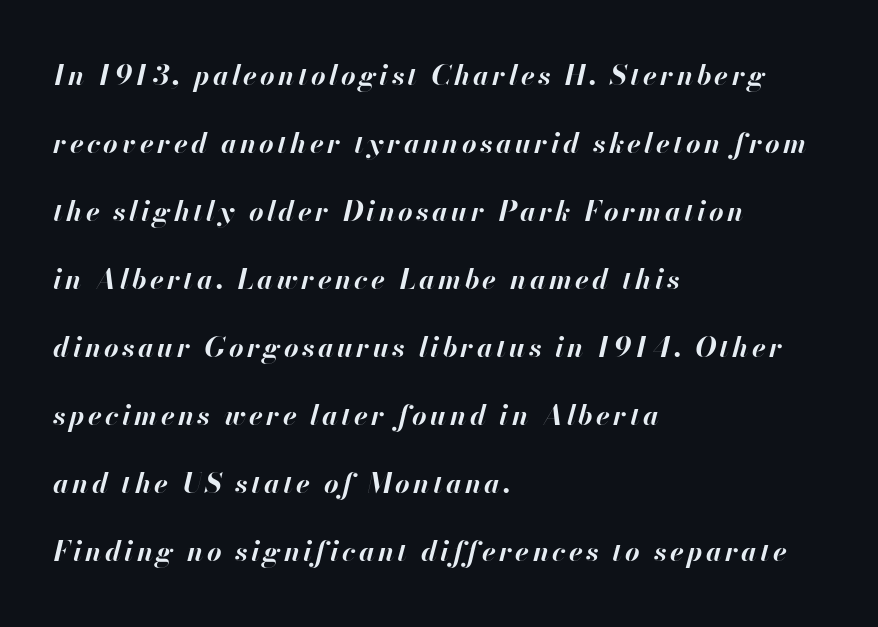
Q: Is the text bold? A: Yes.
Q: Is the text italic (slanted)? A: Yes, it leans right by about 13 degrees.
Q: Is the text underlined? A: No.
Q: How is the paragraph aligned? A: Left-aligned.
Q: Is the spacing between lines tight, normal or loose? A: Loose.
Q: Width (condensed, normal, or wide)? A: Normal.
Q: Stroke contrast? A: High.
Q: x-height? A: Small.
Q: Monospaced? A: No.
